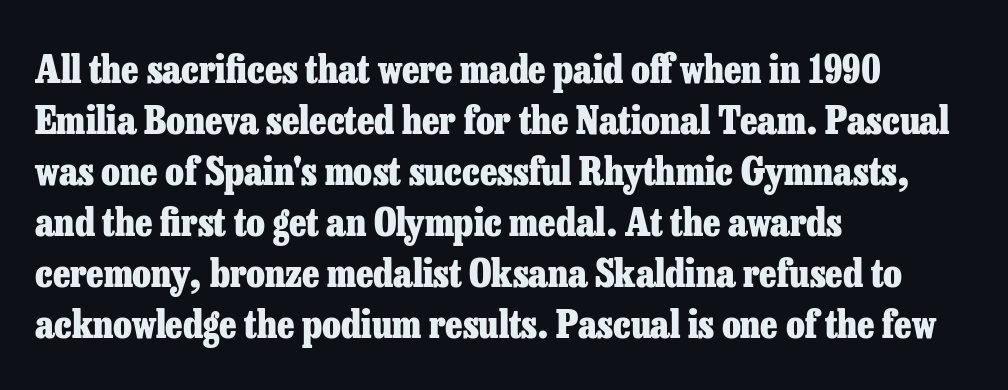
Honestly, there is no underline to notice here at all. Every stem runs plumb, perpendicular to the baseline. Little horizontal feet cap the strokes, marking this as serif type. Is the block centered? No — it sits flush against the left margin. Varying glyph widths throughout — classic text-font behaviour. Words appear dense and cohesive because spacing is normal.
